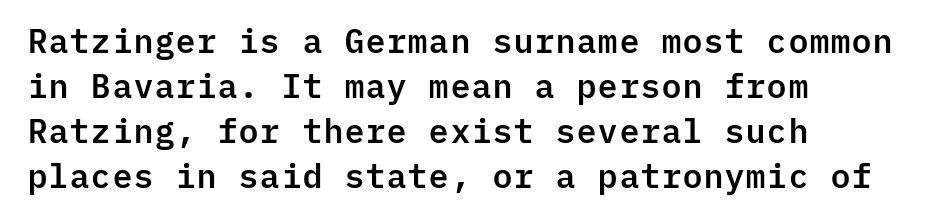
Q: Is the text italic (slanted)? A: No, it is upright.
Q: Is the typeface a serif or a sans-serif typeface? A: Sans-serif.
Q: Is the text underlined? A: No.
Q: How is the paragraph aligned? A: Left-aligned.
Q: Is the spacing between letters normal or unusually wide? A: Normal.
Q: Is the spacing between lines tight, normal or loose? A: Normal.
Q: Width (condensed, normal, or wide)? A: Normal.
Q: Stroke contrast? A: Low.
Q: x-height? A: Medium.
Q: Monospaced? A: Yes.
